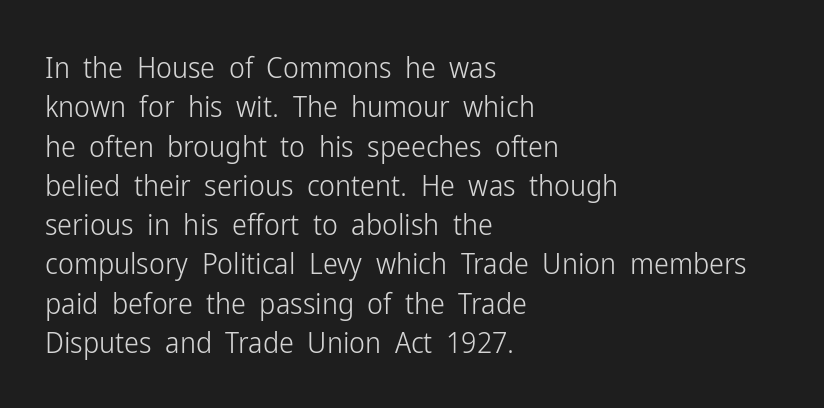
Q: Is the text bold? A: No.
Q: Is the text italic (slanted)? A: No, it is upright.
Q: Is the typeface a serif or a sans-serif typeface? A: Sans-serif.
Q: Is the text underlined? A: No.
Q: How is the paragraph aligned? A: Left-aligned.
Q: Is the spacing between letters normal or unusually wide? A: Normal.
Q: Is the spacing between lines tight, normal or loose? A: Normal.
Q: Width (condensed, normal, or wide)? A: Condensed.
Q: Stroke contrast? A: Low.
Q: x-height? A: Medium.
Q: Monospaced? A: No.
